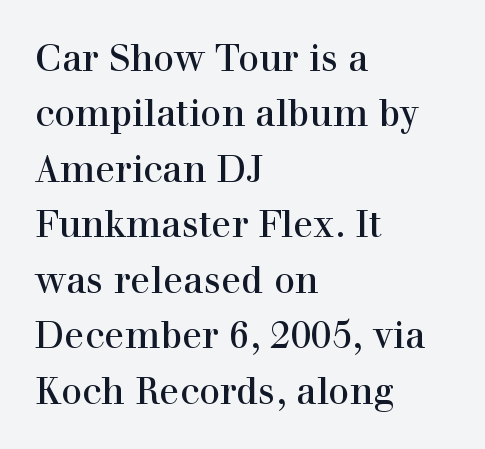
The image shows 37 px serif type, upright; set left-aligned, normal line spacing (1.5x), normal letter spacing, not underlined; a medium x-height.
